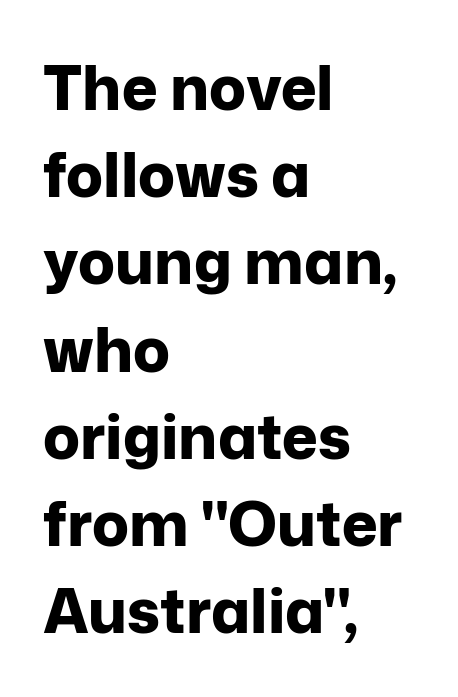
{"serif": "no", "italic": "no", "bold": "yes", "weight": "bold", "width": "normal", "stroke_contrast": "low", "x_height": "medium", "monospaced": "no", "underline": "no", "align": "left", "line_spacing": "normal", "line_spacing_ratio": 1.43, "letter_spacing": "normal", "letter_spacing_em": 0.0, "glyph_px": 61}
